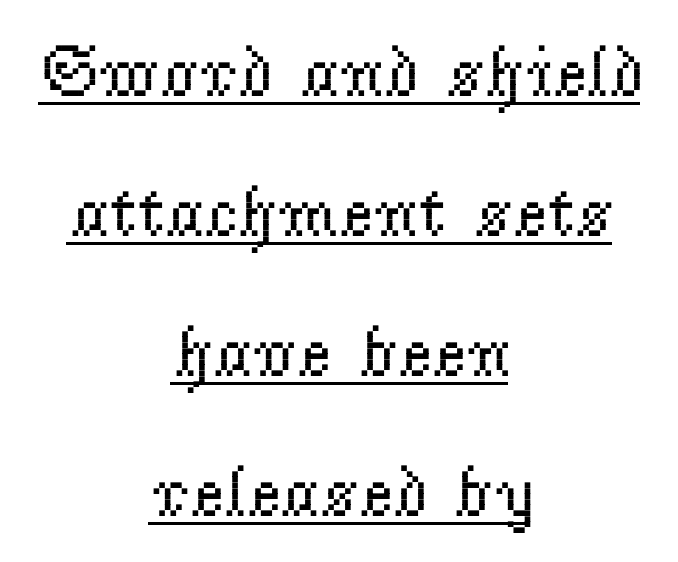
The image shows 73 px regular-weight serif type, upright; set centered, loose line spacing (1.92x), normal letter spacing, underlined; low stroke contrast and a small x-height.
